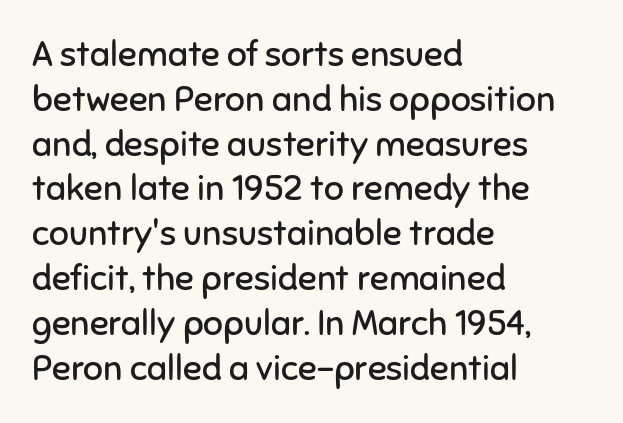
{"serif": "no", "italic": "no", "bold": "no", "weight": "regular", "width": "normal", "stroke_contrast": "low", "x_height": "medium", "monospaced": "no", "underline": "no", "align": "left", "line_spacing": "normal", "line_spacing_ratio": 1.28, "letter_spacing": "normal", "letter_spacing_em": 0.0, "glyph_px": 35}
